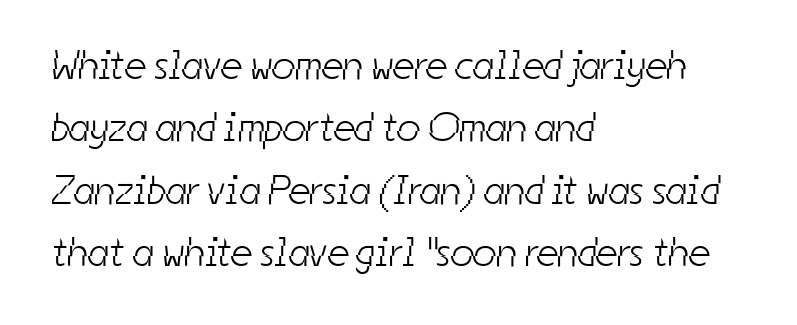
{"serif": "no", "bold": "no", "weight": "light", "width": "condensed", "stroke_contrast": "low", "x_height": "medium", "monospaced": "no", "underline": "no", "align": "left", "line_spacing": "normal", "line_spacing_ratio": 1.52, "letter_spacing": "normal", "letter_spacing_em": 0.0, "glyph_px": 41}
